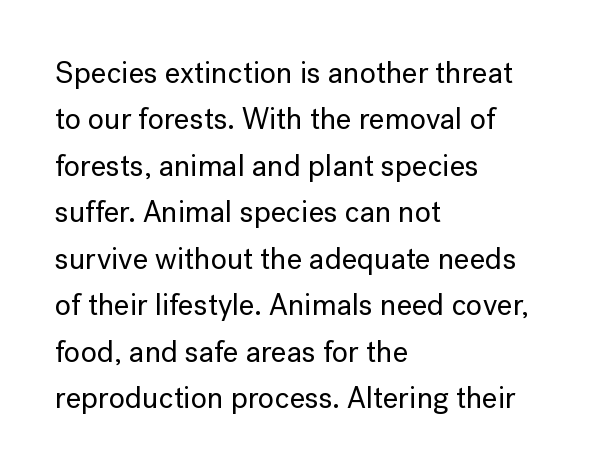
Q: Is the text italic (slanted)? A: No, it is upright.
Q: Is the typeface a serif or a sans-serif typeface? A: Sans-serif.
Q: Is the text underlined? A: No.
Q: How is the paragraph aligned? A: Left-aligned.
Q: Is the spacing between letters normal or unusually wide? A: Normal.
Q: Is the spacing between lines tight, normal or loose? A: Normal.
Q: Width (condensed, normal, or wide)? A: Normal.
Q: Stroke contrast? A: Low.
Q: x-height? A: Medium.
Q: Monospaced? A: No.
